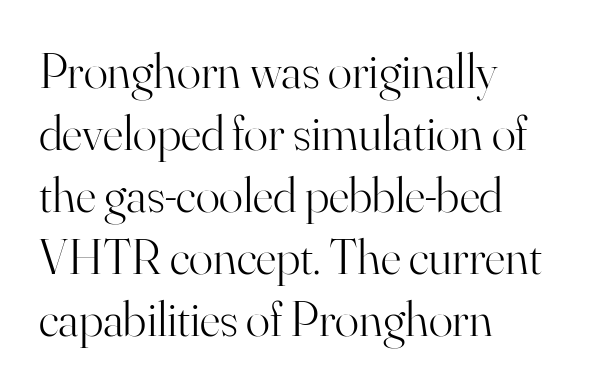
The image shows 50 px light serif type, upright; set left-aligned, line spacing 1.24x, normal letter spacing, not underlined; high stroke contrast and a small x-height.
